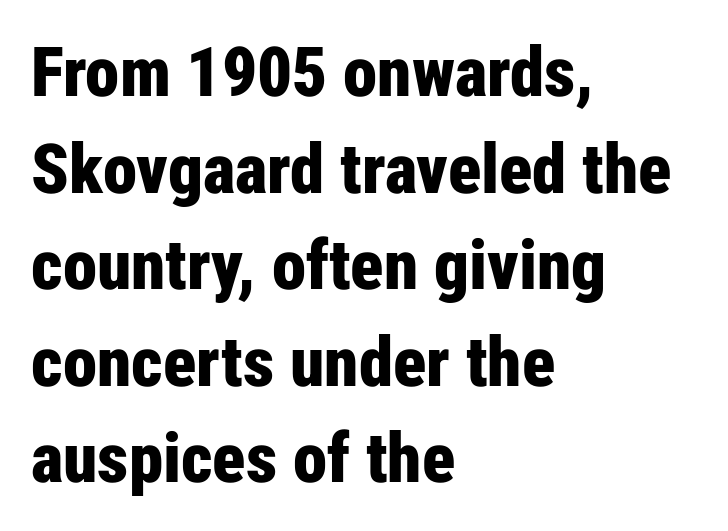
{"serif": "no", "italic": "no", "bold": "yes", "weight": "bold", "width": "condensed", "stroke_contrast": "low", "x_height": "medium", "monospaced": "no", "underline": "no", "align": "left", "line_spacing": "normal", "line_spacing_ratio": 1.4, "letter_spacing": "normal", "letter_spacing_em": 0.0, "glyph_px": 69}
